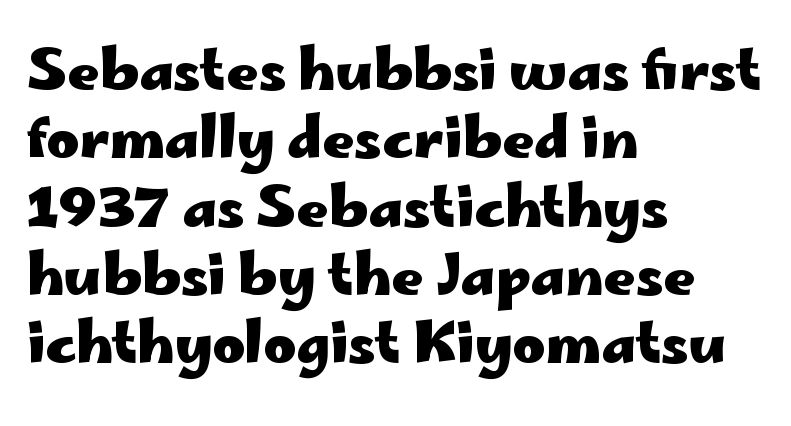
A typesetter would mark this as roman, not italic. The rendering keeps characters at their native spacing. The glyphs are unaccompanied by any horizontal stroke below them. Look at the bottom of the vertical strokes: they stop flat, with no serifs.
